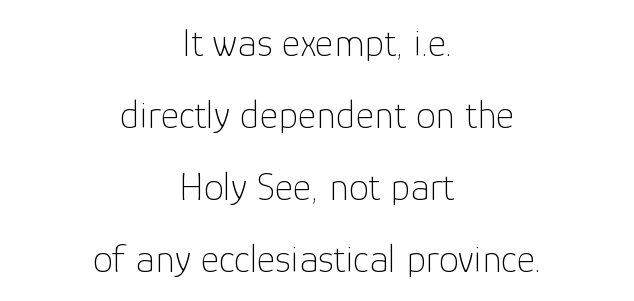
The specimen omits any rule beneath the text block's lines. Italic: no, the glyphs are upright roman. These lines keep a tight, regular rhythm from letter to letter. Leftover space on each line is divided equally before and after the words. Proportional: the letters do not fall into vertical columns. Vertical stems look standard width or narrower in stroke.
